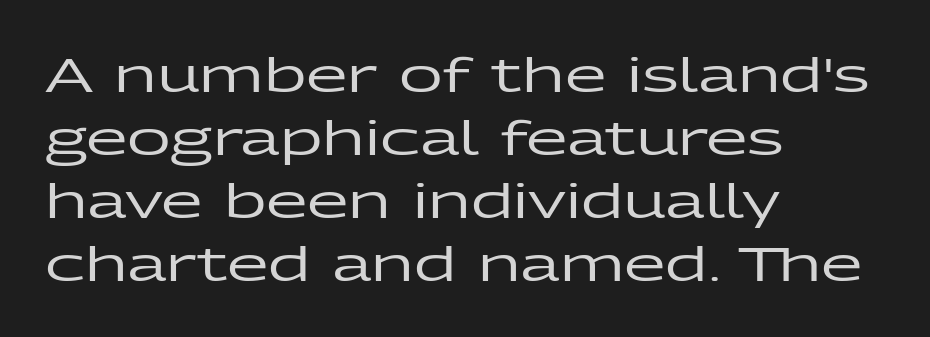
{"serif": "no", "italic": "no", "width": "wide", "stroke_contrast": "low", "x_height": "medium", "monospaced": "no", "underline": "no", "align": "left", "line_spacing": "normal", "line_spacing_ratio": 1.31, "letter_spacing": "normal", "letter_spacing_em": 0.0, "glyph_px": 48}
